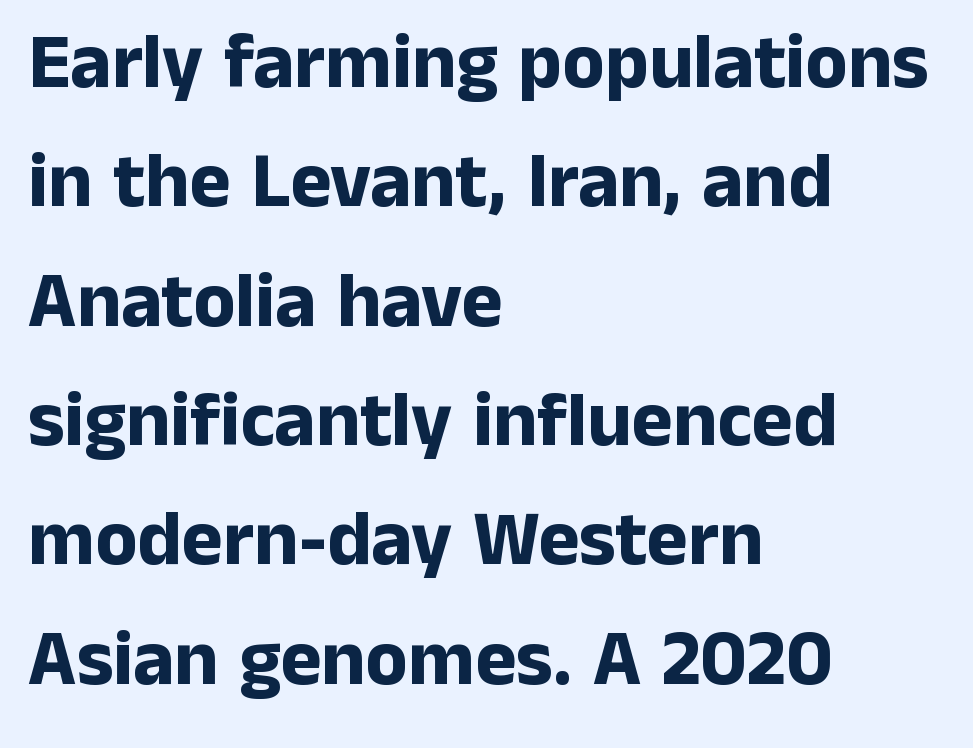
The image shows 78 px bold sans-serif type, upright; set left-aligned, normal line spacing (1.53x), normal letter spacing, not underlined; low stroke contrast and a medium x-height.
